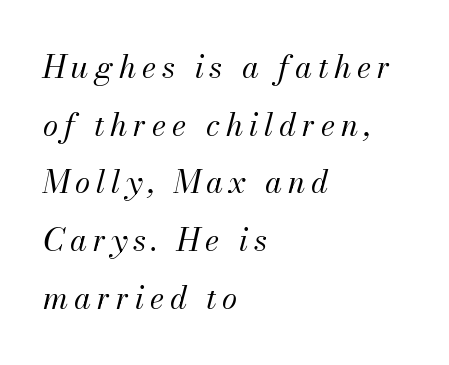
The image shows 31 px regular-weight type, italic (leaning right); set left-aligned, line spacing 1.86x, not underlined; medium stroke contrast and a small x-height.
